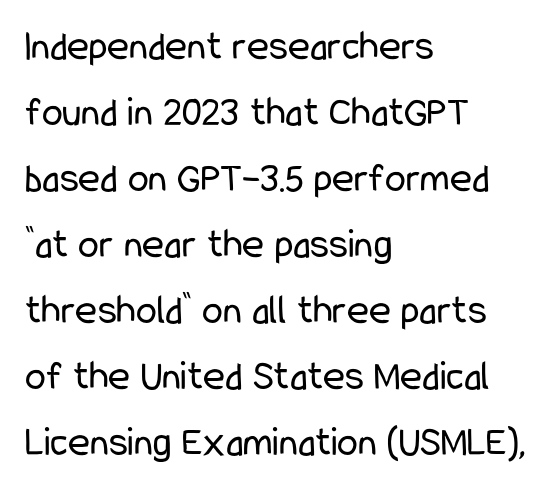
Q: Is the text bold? A: No.
Q: Is the text italic (slanted)? A: No, it is upright.
Q: Is the typeface a serif or a sans-serif typeface? A: Sans-serif.
Q: Is the text underlined? A: No.
Q: How is the paragraph aligned? A: Left-aligned.
Q: Is the spacing between letters normal or unusually wide? A: Normal.
Q: Is the spacing between lines tight, normal or loose? A: Normal.
Q: Width (condensed, normal, or wide)? A: Condensed.
Q: Stroke contrast? A: Low.
Q: x-height? A: Medium.
Q: Monospaced? A: No.
